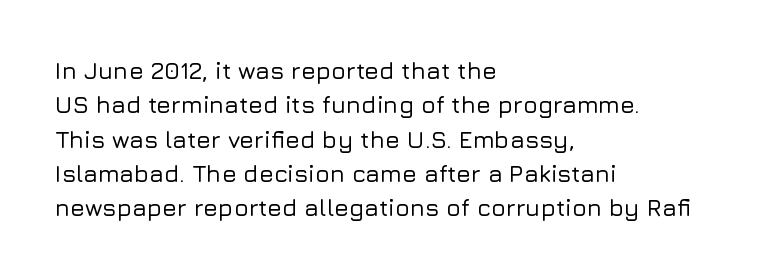
Q: Is the text italic (slanted)? A: No, it is upright.
Q: Is the text underlined? A: No.
Q: How is the paragraph aligned? A: Left-aligned.
Q: Is the spacing between letters normal or unusually wide? A: Normal.
Q: Is the spacing between lines tight, normal or loose? A: Normal.
